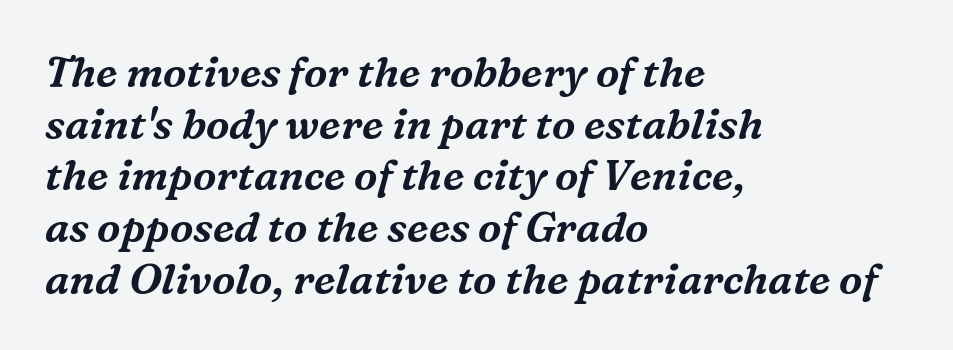
Examine the stroke ends and you'll spot serifs. These lines stack with their left ends in a neat column. The passage shown is not underscored anywhere. The rendering uses natural spacing where letterforms have individual widths.
